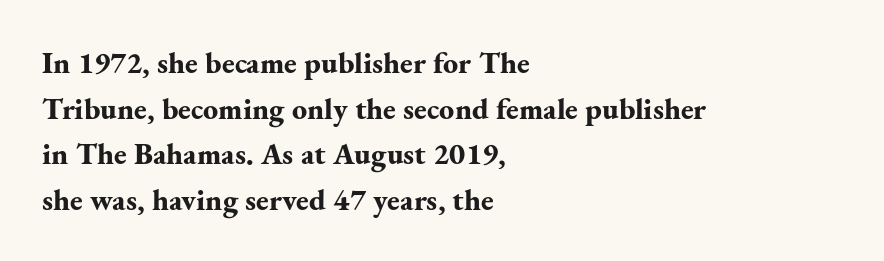
Q: Is the text bold? A: Yes.
Q: Is the text italic (slanted)? A: No, it is upright.
Q: Is the typeface a serif or a sans-serif typeface? A: Serif.
Q: Is the text underlined? A: No.
Q: How is the paragraph aligned? A: Left-aligned.
Q: Is the spacing between letters normal or unusually wide? A: Normal.
Q: Is the spacing between lines tight, normal or loose? A: Normal.
Q: Width (condensed, normal, or wide)? A: Normal.
Q: Stroke contrast? A: Medium.
Q: x-height? A: Small.
Q: Monospaced? A: No.
